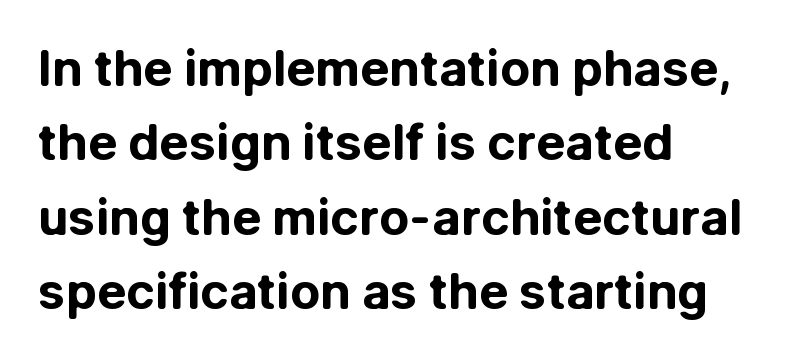
Q: Is the text bold? A: Yes.
Q: Is the text italic (slanted)? A: No, it is upright.
Q: Is the typeface a serif or a sans-serif typeface? A: Sans-serif.
Q: Is the text underlined? A: No.
Q: How is the paragraph aligned? A: Left-aligned.
Q: Is the spacing between letters normal or unusually wide? A: Normal.
Q: Is the spacing between lines tight, normal or loose? A: Normal.
Q: Width (condensed, normal, or wide)? A: Normal.
Q: Stroke contrast? A: Low.
Q: x-height? A: Medium.
Q: Monospaced? A: No.
